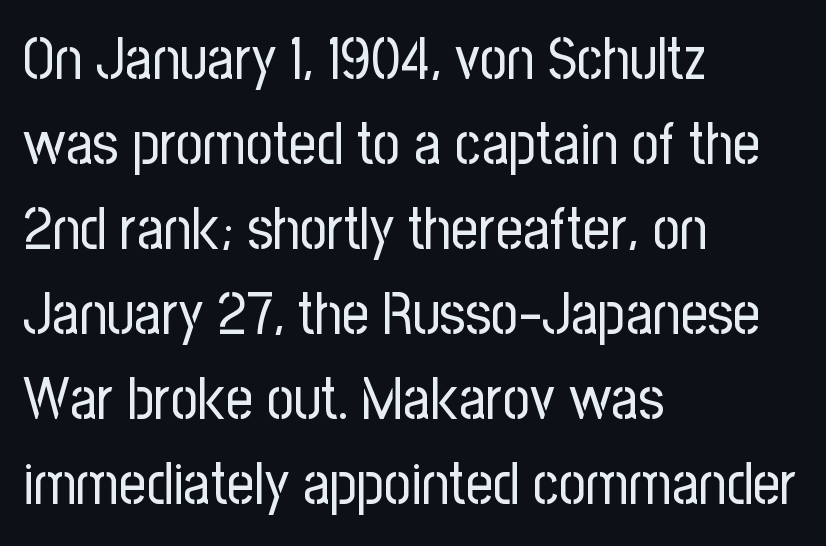
{"serif": "no", "italic": "no", "bold": "no", "weight": "regular", "width": "condensed", "stroke_contrast": "low", "x_height": "medium", "monospaced": "no", "underline": "no", "align": "left", "line_spacing": "normal", "line_spacing_ratio": 1.44, "letter_spacing": "normal", "letter_spacing_em": 0.0, "glyph_px": 59}
